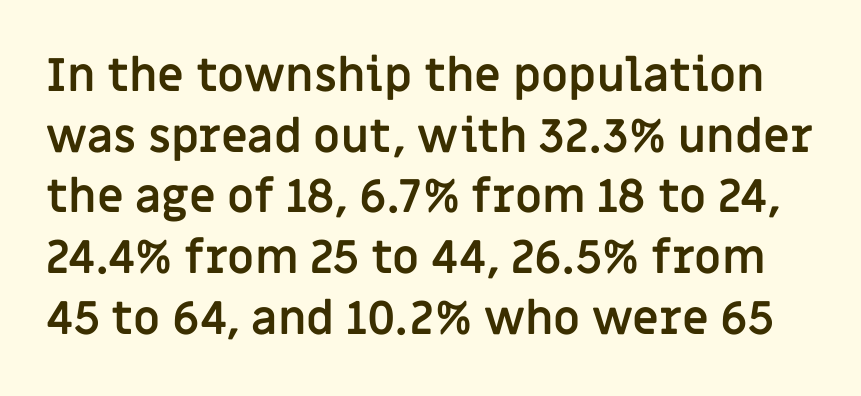
Words float on clear page, feet unadorned. Font category for this specimen: sans-serif. The face used here is proportionally spaced, like ordinary book or web type. Honestly, the row spacing looks completely unremarkable.
